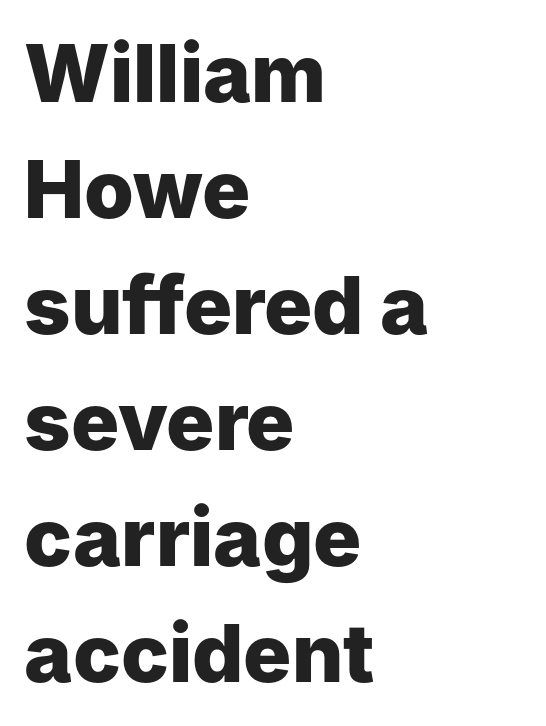
Descenders are the only things crossing below the line. Think of a printed novel: that variable character pitch is what you see here. Strokes here are thick enough to call this a true bold. Short note: letters normally spaced.
